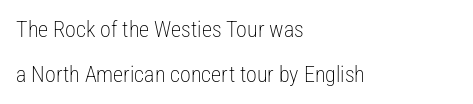
The image shows 22 px text type, upright; set left-aligned, loose line spacing (2.03x), normal letter spacing, not underlined.
